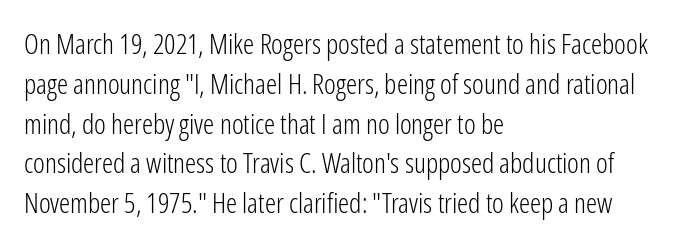
The image shows 28 px light, condensed sans-serif type, upright; set left-aligned, normal line spacing (1.42x), normal letter spacing, not underlined; low stroke contrast and a medium x-height.
